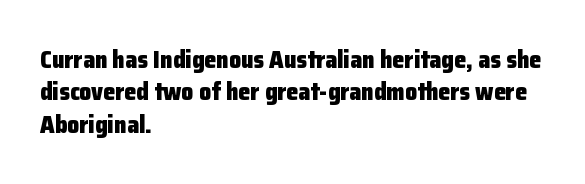
The image shows 24 px bold type, upright; set left-aligned, normal line spacing (1.35x), normal letter spacing, not underlined.
